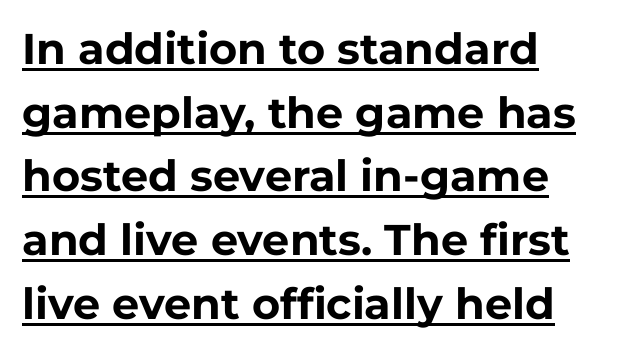
The image shows 43 px bold sans-serif type, upright; set left-aligned, normal line spacing (1.48x), normal letter spacing, underlined; low stroke contrast and a medium x-height.
